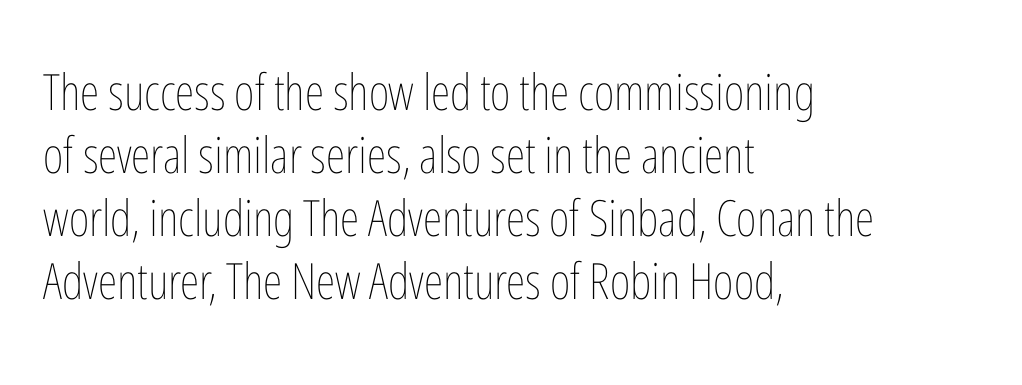
The image shows 50 px thin, condensed type, upright; set left-aligned, normal line spacing (1.26x), normal letter spacing, not underlined; low stroke contrast and a medium x-height.
